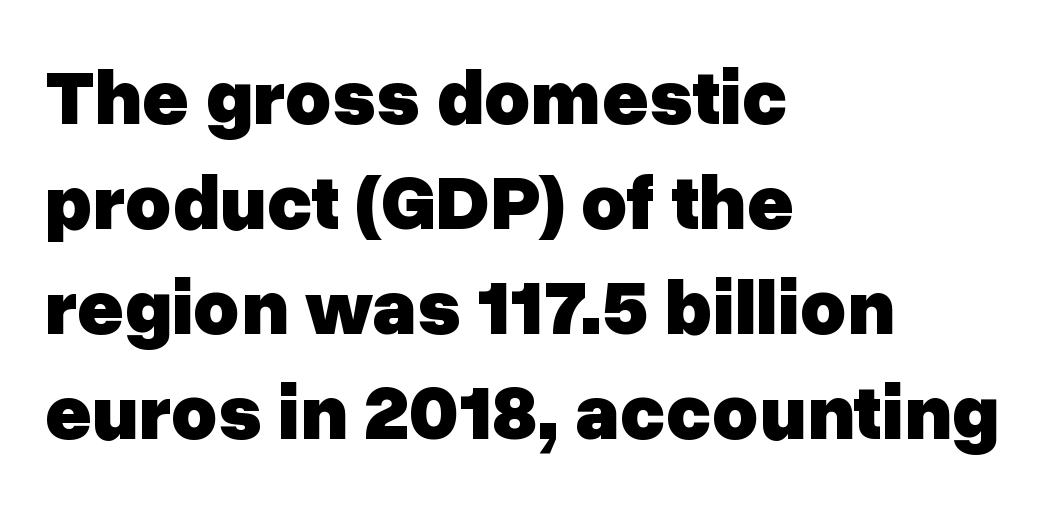
When letters stand straight like this, we call the style roman or upright. Does the weight exceed regular? Yes, all the way to bold. The rag falls on the right side of this text block. The face used here is a sans, in the tradition of grotesques and geometrics. Caption: standard tracking, unaltered. The foot of each line stays bare and open.
